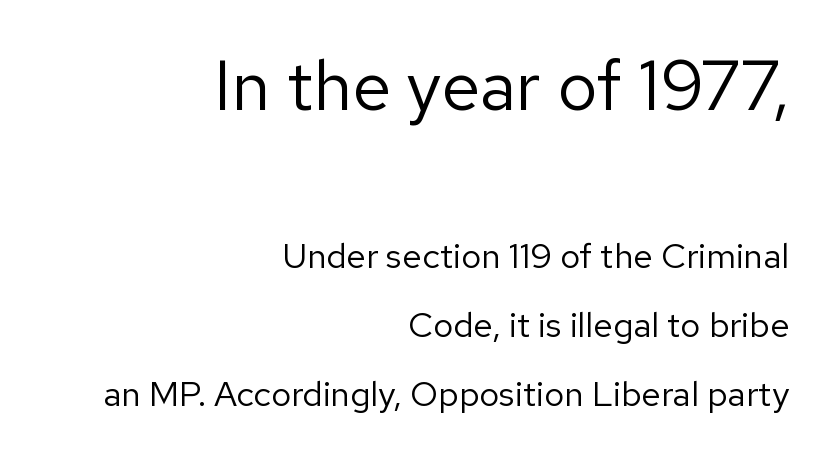
These lines are rendered in a variable-pitch font. Underline: absent. This rendering leaves character spacing at its baseline value. Style check: upright. The designer dialed line spacing up above the default. Of the two passages, the one on top uses the larger point size.
